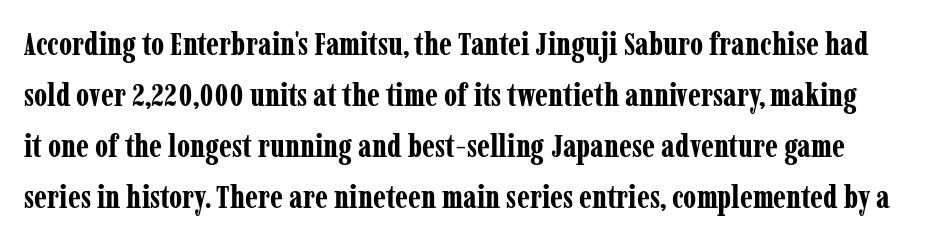
The image shows 32 px bold, condensed serif type, upright; set normal line spacing (1.59x), normal letter spacing, not underlined; low stroke contrast and a medium x-height.
